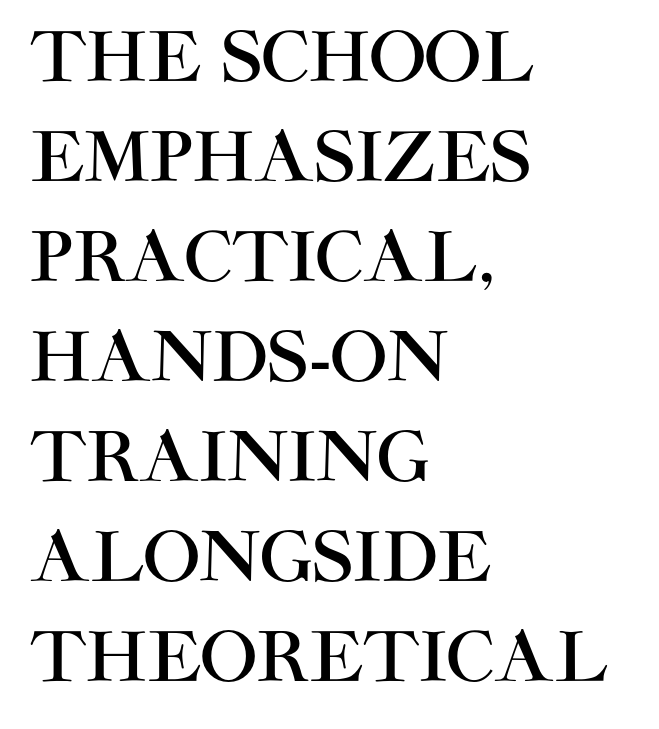
The type sits square on the baseline with zero lean. Note: no serifs on the glyphs. Do the characters align in a grid? No, the font is proportional. The paragraph has a hard left edge and a soft right edge.
